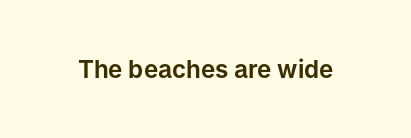
{"italic": "no", "underline": "no", "letter_spacing": "normal", "letter_spacing_em": 0.0, "glyph_px": 24}
